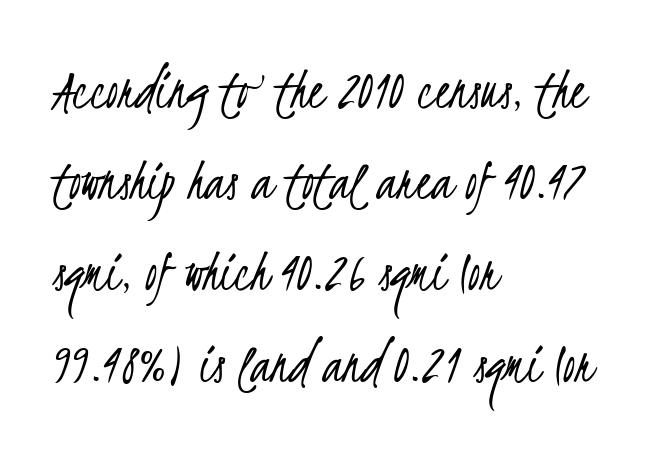
{"serif": "no", "bold": "no", "weight": "light", "width": "condensed", "stroke_contrast": "low", "x_height": "small", "monospaced": "no", "underline": "no", "align": "left", "line_spacing": "normal", "line_spacing_ratio": 1.52, "letter_spacing": "normal", "letter_spacing_em": 0.0, "glyph_px": 60}
